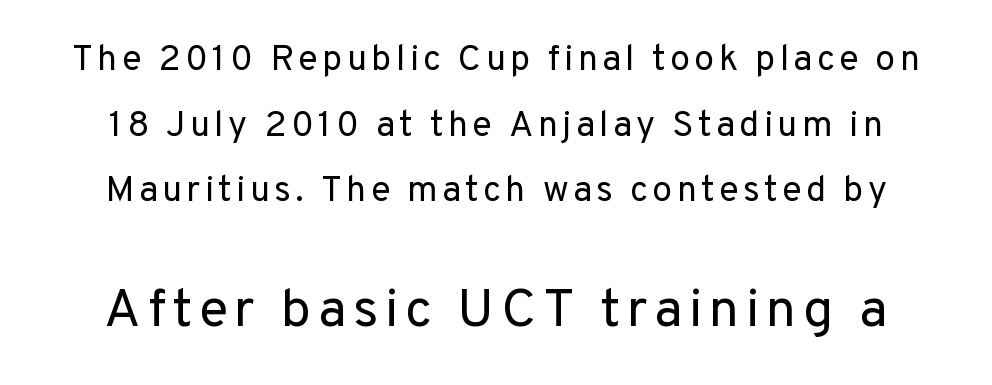
{"serif": "no", "italic": "no", "bold": "no", "weight": "regular", "width": "normal", "stroke_contrast": "low", "x_height": "medium", "monospaced": "no", "underline": "no", "line_spacing_ratio": 1.82, "larger_block": "second", "size_ratio": 1.5, "glyph_px": 54}
